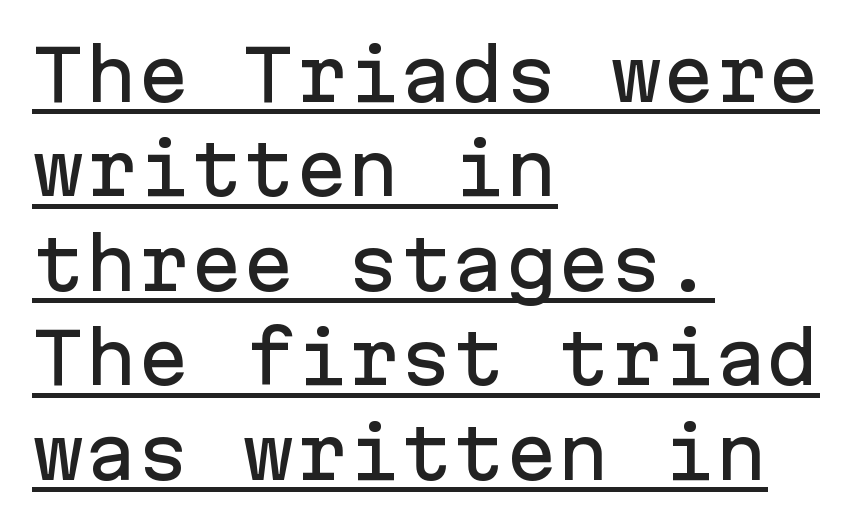
Q: Is the text italic (slanted)? A: No, it is upright.
Q: Is the typeface a serif or a sans-serif typeface? A: Sans-serif.
Q: Is the text underlined? A: Yes.
Q: How is the paragraph aligned? A: Left-aligned.
Q: Is the spacing between letters normal or unusually wide? A: Normal.
Q: Is the spacing between lines tight, normal or loose? A: Normal.
Q: Width (condensed, normal, or wide)? A: Normal.
Q: Stroke contrast? A: Low.
Q: x-height? A: Medium.
Q: Monospaced? A: Yes.
